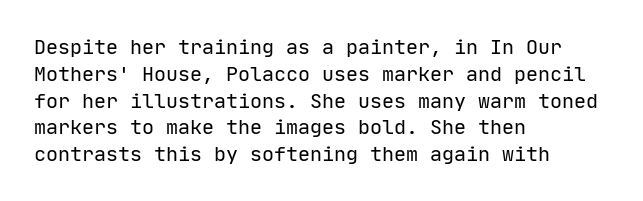
Q: Is the text bold? A: No.
Q: Is the text italic (slanted)? A: No, it is upright.
Q: Is the text underlined? A: No.
Q: How is the paragraph aligned? A: Left-aligned.
Q: Is the spacing between letters normal or unusually wide? A: Normal.
Q: Is the spacing between lines tight, normal or loose? A: Normal.
